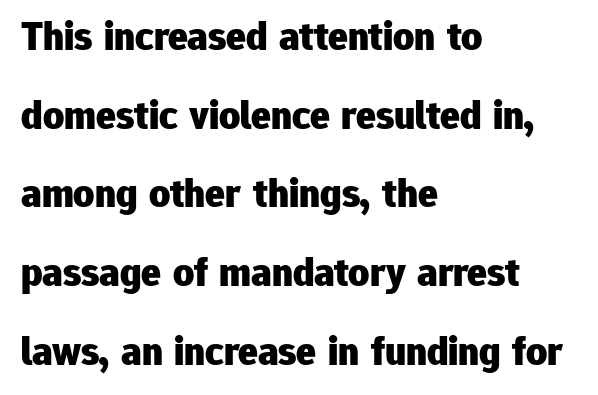
The image shows 41 px heavy sans-serif type, upright; set left-aligned, loose line spacing (1.92x), normal letter spacing, not underlined; low stroke contrast and a medium x-height.
